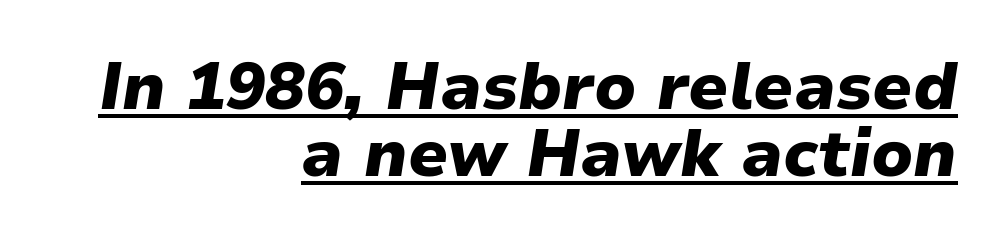
{"italic": "yes", "lean": "right", "slant_degrees": 9, "bold": "yes", "weight": "heavy", "width": "normal", "stroke_contrast": "low", "x_height": "medium", "monospaced": "no", "underline": "yes", "align": "right", "line_spacing": "tight", "line_spacing_ratio": 1.01, "letter_spacing": "normal", "letter_spacing_em": 0.0, "glyph_px": 66}
